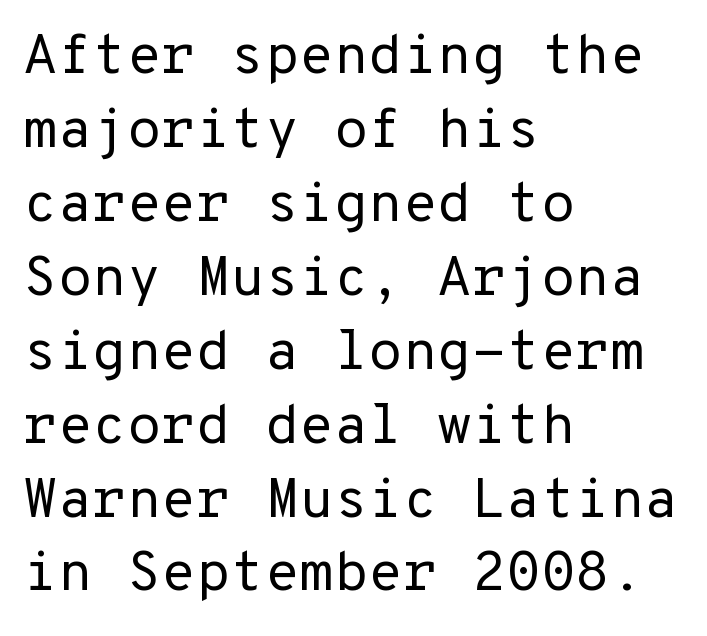
{"serif": "no", "italic": "no", "bold": "no", "weight": "regular", "width": "normal", "stroke_contrast": "low", "x_height": "medium", "monospaced": "yes", "underline": "no", "align": "left", "line_spacing": "normal", "line_spacing_ratio": 1.32, "letter_spacing": "normal", "letter_spacing_em": 0.0, "glyph_px": 56}
